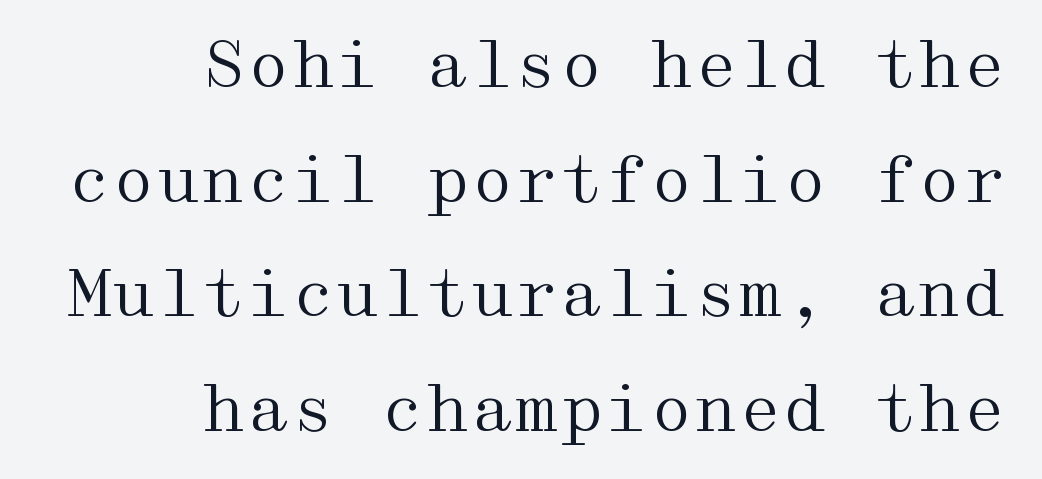
Vertical stems look standard width or narrower in stroke. Between one letter and the next there's only the usual sliver of space. A typesetter would mark this as roman, not italic. The face used here is seriffed, in the tradition of book romans. Layout note: lines flush right.
